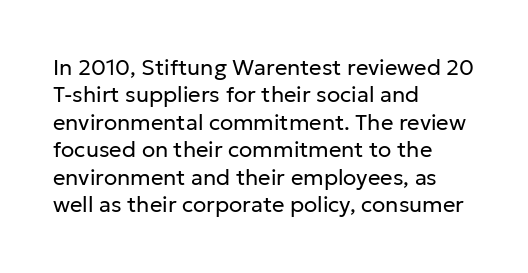
Counters stay open thanks to moderate or lighter strokes. All the whitespace from short lines collects on the right. Normally led — the rows are evenly, conventionally spaced. The glyphs are unaccompanied by any horizontal stroke below them.
